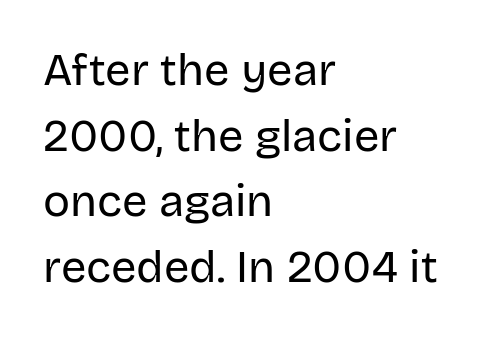
The image shows 45 px regular-weight sans-serif type, upright; set left-aligned, normal line spacing (1.46x), normal letter spacing, not underlined; low stroke contrast and a large x-height.
